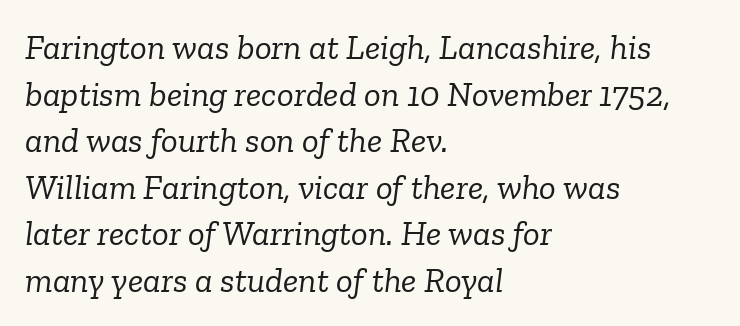
The image shows 35 px light serif type, italic (leaning right); set left-aligned, normal line spacing (1.33x), normal letter spacing, not underlined; low stroke contrast and a medium x-height.
